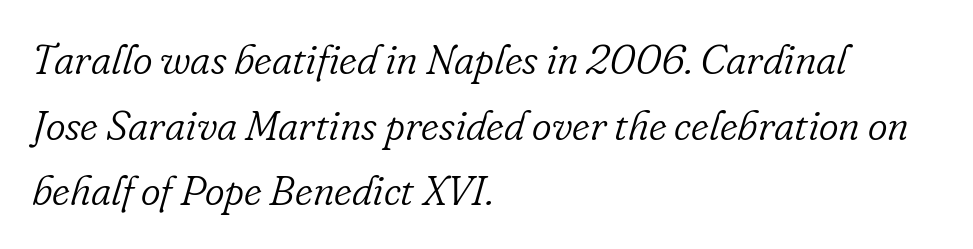
Compared with typical paragraphs, the rows here are spaced about the same. Slant detected: the letters are inclined. Unmarked baselines from the first word to the last. Bold? No — there's no thickening of the strokes. The text was rendered using a seriffed face with decorative stroke endings. Do the characters align in a grid? No, the font is proportional.
